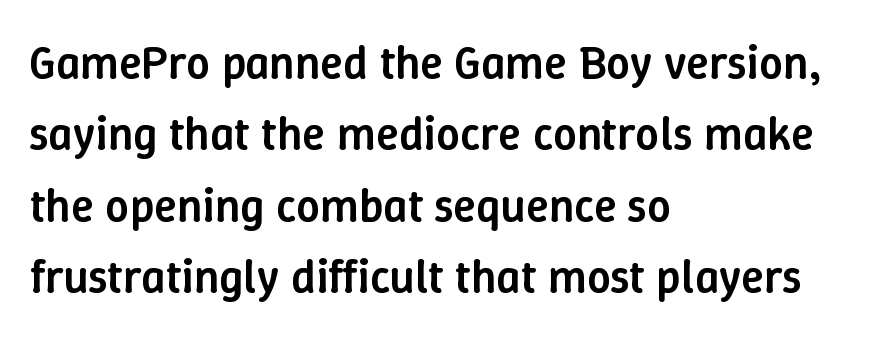
The glyphs have the mass of a demibold cut, below bold. Words float on clear page, feet unadorned. Students, note that the glyphs here touch the page at normal intervals. Rendered with straight, roman letterforms. Character widths vary here, with narrow letters taking less room than wide ones.
